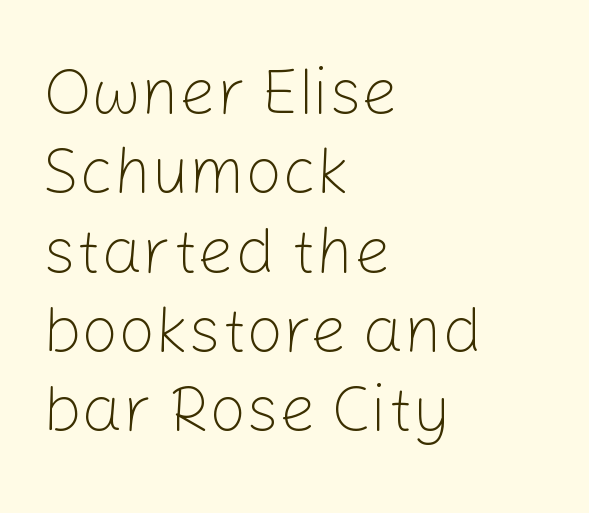
{"serif": "no", "italic": "no", "bold": "no", "weight": "light", "width": "normal", "stroke_contrast": "low", "x_height": "medium", "monospaced": "no", "underline": "no", "align": "left", "line_spacing_ratio": 1.22, "letter_spacing": "normal", "letter_spacing_em": 0.0, "glyph_px": 65}
